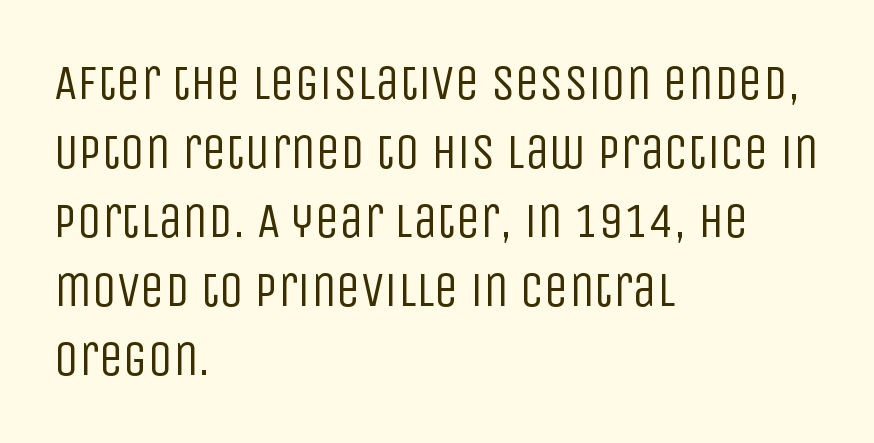
The image shows 49 px regular-weight, condensed sans-serif type, upright; set left-aligned, normal line spacing (1.41x), normal letter spacing, not underlined; low stroke contrast and a large x-height.
